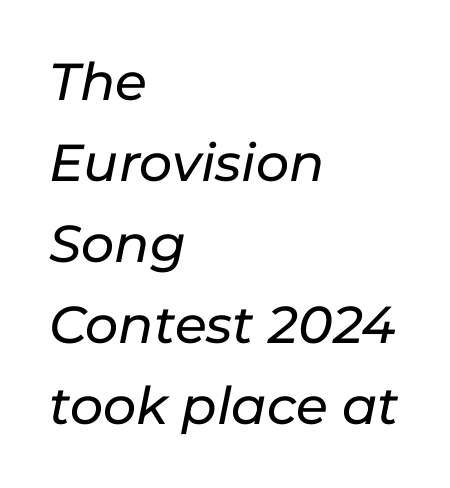
{"italic": "yes", "lean": "right", "slant_degrees": 11, "width": "normal", "stroke_contrast": "low", "x_height": "medium", "monospaced": "no", "underline": "no", "align": "left", "line_spacing": "normal", "line_spacing_ratio": 1.56, "letter_spacing": "normal", "letter_spacing_em": 0.0, "glyph_px": 52}
